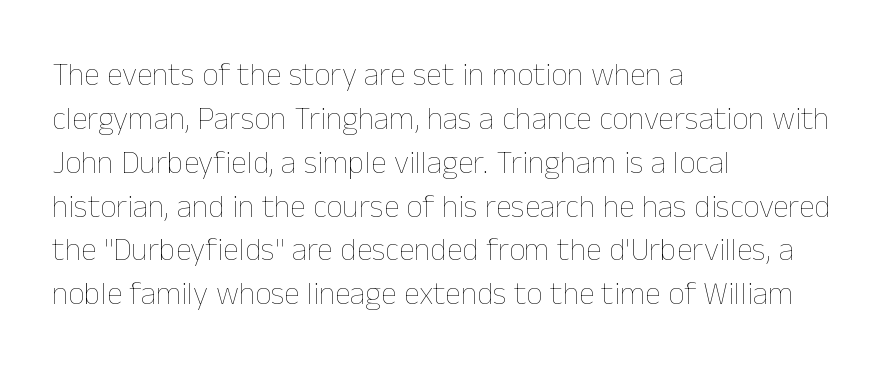
The image shows 32 px thin type, upright; set left-aligned, normal line spacing (1.37x), normal letter spacing, not underlined; low stroke contrast and a medium x-height.
